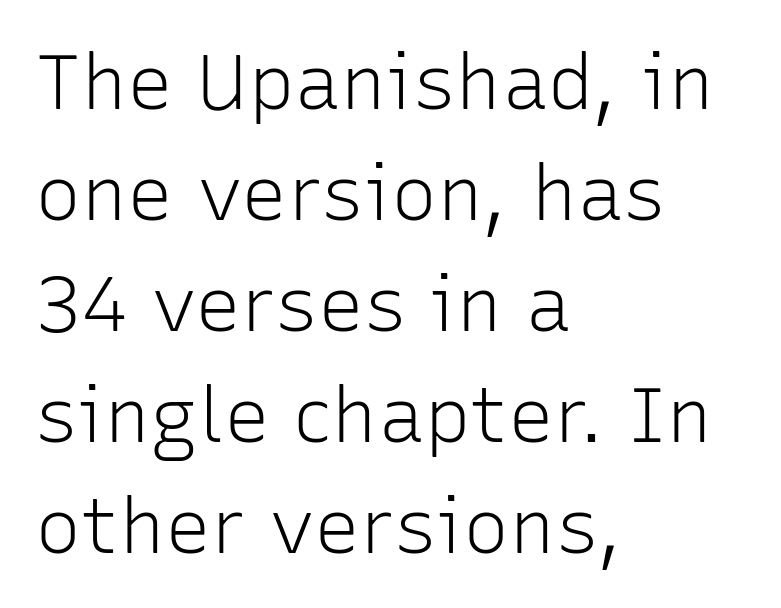
The image shows 77 px light sans-serif type, upright; set left-aligned, normal line spacing (1.44x), normal letter spacing, not underlined; low stroke contrast and a medium x-height.
